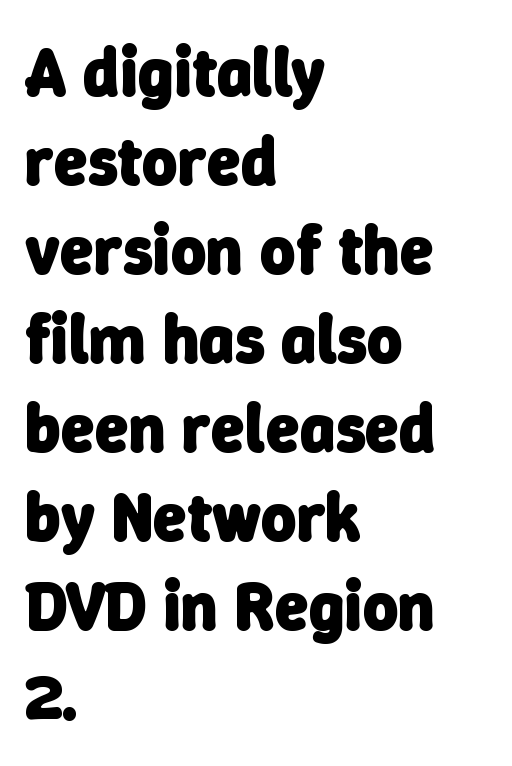
{"serif": "no", "bold": "yes", "weight": "heavy", "width": "normal", "stroke_contrast": "low", "x_height": "medium", "monospaced": "no", "underline": "no", "align": "left", "line_spacing": "normal", "line_spacing_ratio": 1.31, "letter_spacing": "normal", "letter_spacing_em": 0.0, "glyph_px": 68}
